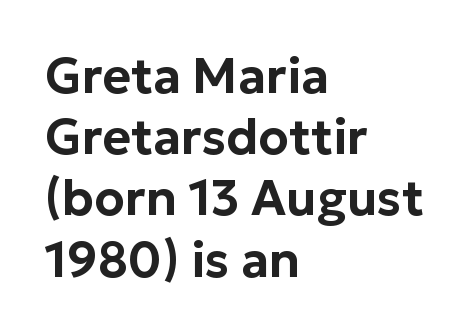
The image shows 49 px sans-serif type, upright; set left-aligned, normal line spacing (1.25x), normal letter spacing, not underlined; low stroke contrast and a medium x-height.
